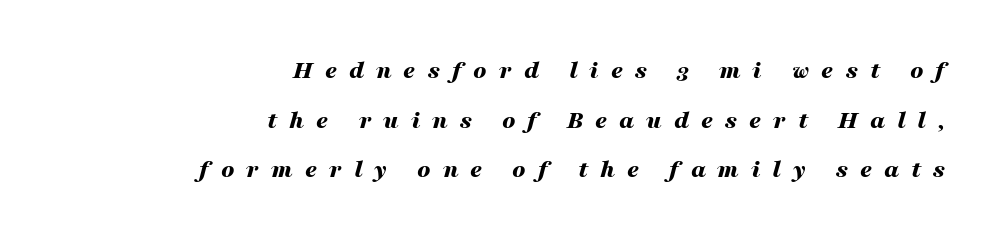
Loose tracking; the words dissolve into strings of separated letters. I'd describe the lettering as bold — thick and assertive. Rule under the text: the space is simply empty. Is the type slanted? Yes — the strokes lean at a clear angle.
